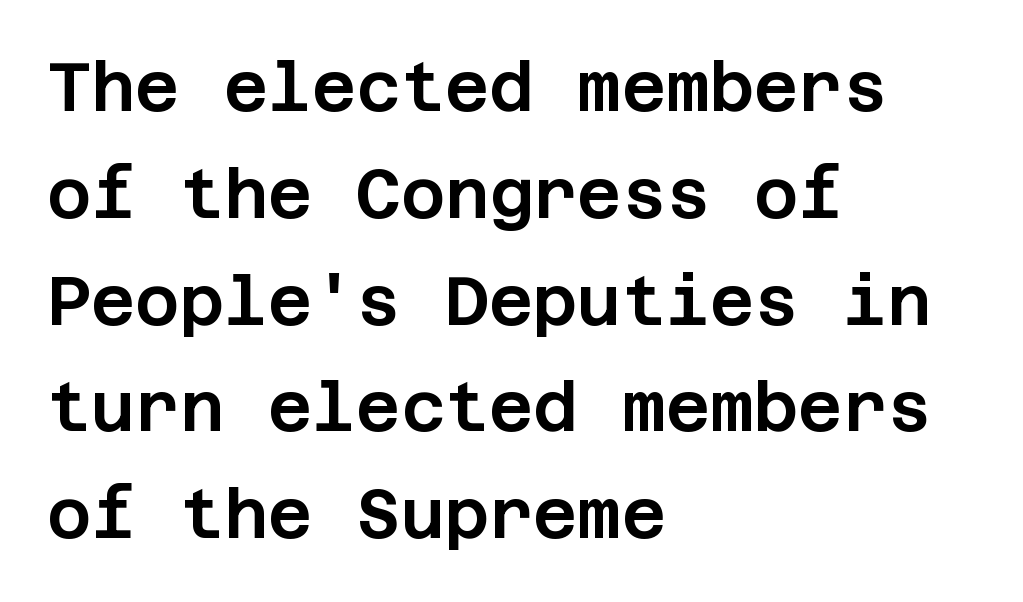
The image shows 68 px sans-serif type, upright; set left-aligned, normal line spacing (1.57x), normal letter spacing, not underlined; low stroke contrast and a large x-height.
